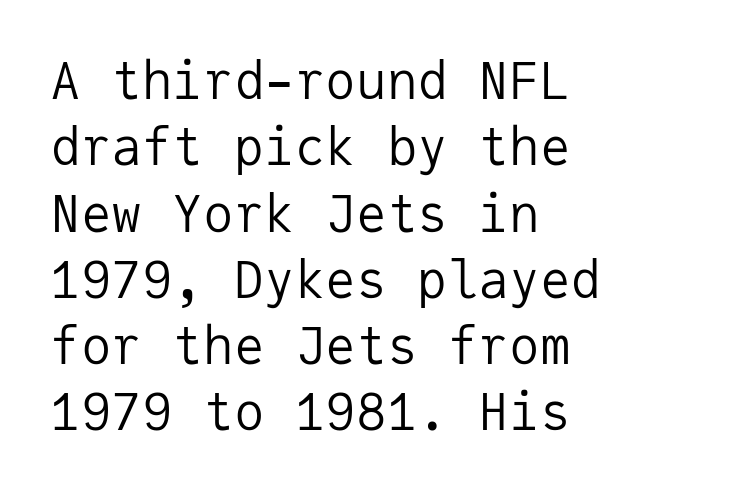
The image shows 51 px regular-weight sans-serif type, upright, monospaced; set left-aligned, normal line spacing (1.3x), normal letter spacing, not underlined; low stroke contrast and a medium x-height.
